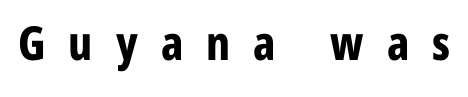
In terms of letterform style, serifs are entirely absent. Is there any slant? The stems are plumb. A typesetter would call this heavily tracked-out type. The strokes are fattened all the way to bold. Think of a printed novel: that variable character pitch is what you see here.
